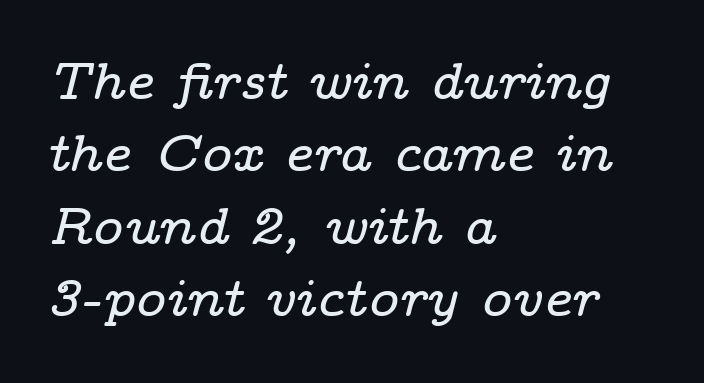
Q: Is the text italic (slanted)? A: Yes, it leans right by about 14 degrees.
Q: Is the typeface a serif or a sans-serif typeface? A: Serif.
Q: Is the text underlined? A: No.
Q: How is the paragraph aligned? A: Left-aligned.
Q: Is the spacing between letters normal or unusually wide? A: Normal.
Q: Is the spacing between lines tight, normal or loose? A: Normal.
Q: Width (condensed, normal, or wide)? A: Wide.
Q: Stroke contrast? A: Low.
Q: x-height? A: Medium.
Q: Monospaced? A: No.
